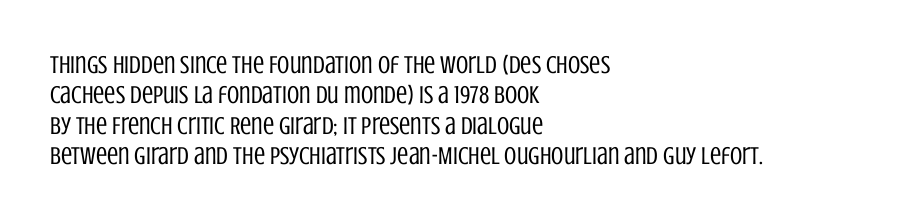
Nope, not italic — everything's standing straight. Only glyphs here, with clear space below each row. Leftover space on each line is placed entirely after the last word. The gaps between neighbouring characters are ordinary and unremarkable. A light-to-regular cut is what we see here.
